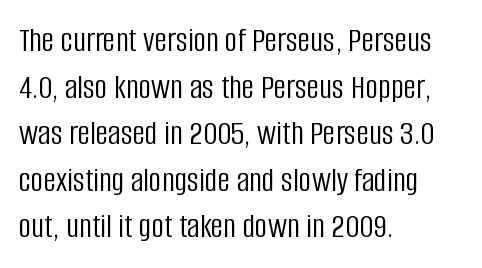
{"serif": "no", "italic": "no", "bold": "no", "weight": "light", "width": "condensed", "stroke_contrast": "low", "x_height": "large", "monospaced": "no", "underline": "no", "align": "left", "line_spacing": "normal", "line_spacing_ratio": 1.33, "letter_spacing": "normal", "letter_spacing_em": 0.0, "glyph_px": 35}
